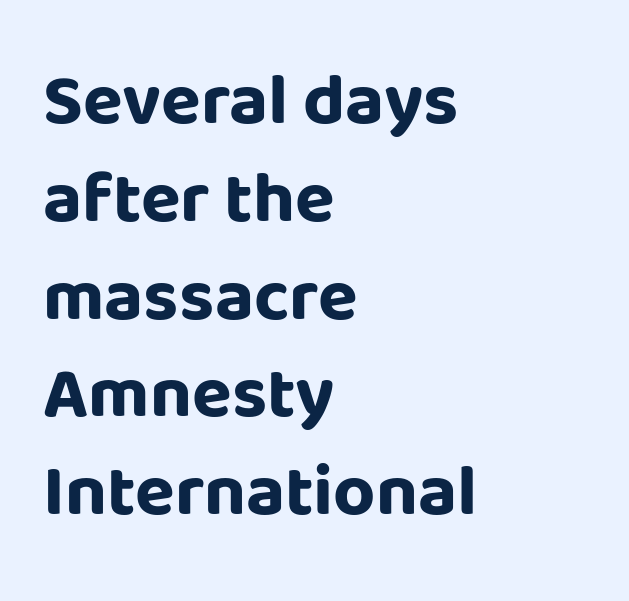
{"serif": "no", "italic": "no", "bold": "yes", "weight": "bold", "width": "normal", "stroke_contrast": "low", "x_height": "large", "monospaced": "no", "underline": "no", "align": "left", "line_spacing": "normal", "line_spacing_ratio": 1.34, "letter_spacing": "normal", "letter_spacing_em": 0.0, "glyph_px": 73}
